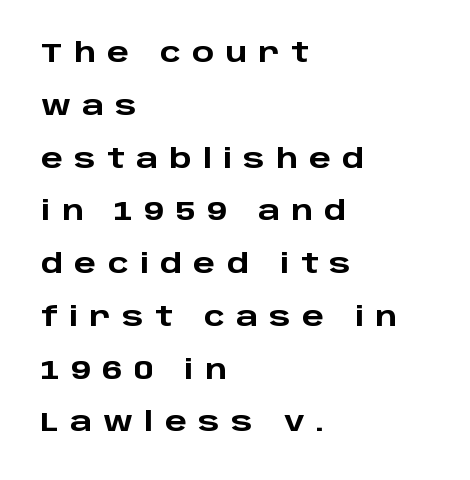
{"italic": "no", "bold": "yes", "underline": "no", "align": "left", "line_spacing": "loose", "line_spacing_ratio": 2.03, "letter_spacing": "wide", "letter_spacing_em": 0.43, "glyph_px": 26}
